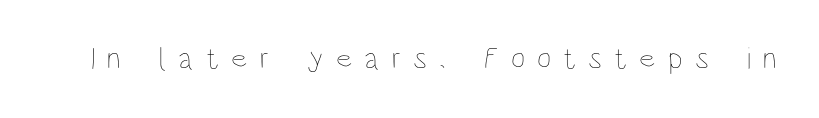
The image shows 31 px thin, condensed type, upright; set unusually wide letter spacing (+0.39 em), not underlined; low stroke contrast and a large x-height.
